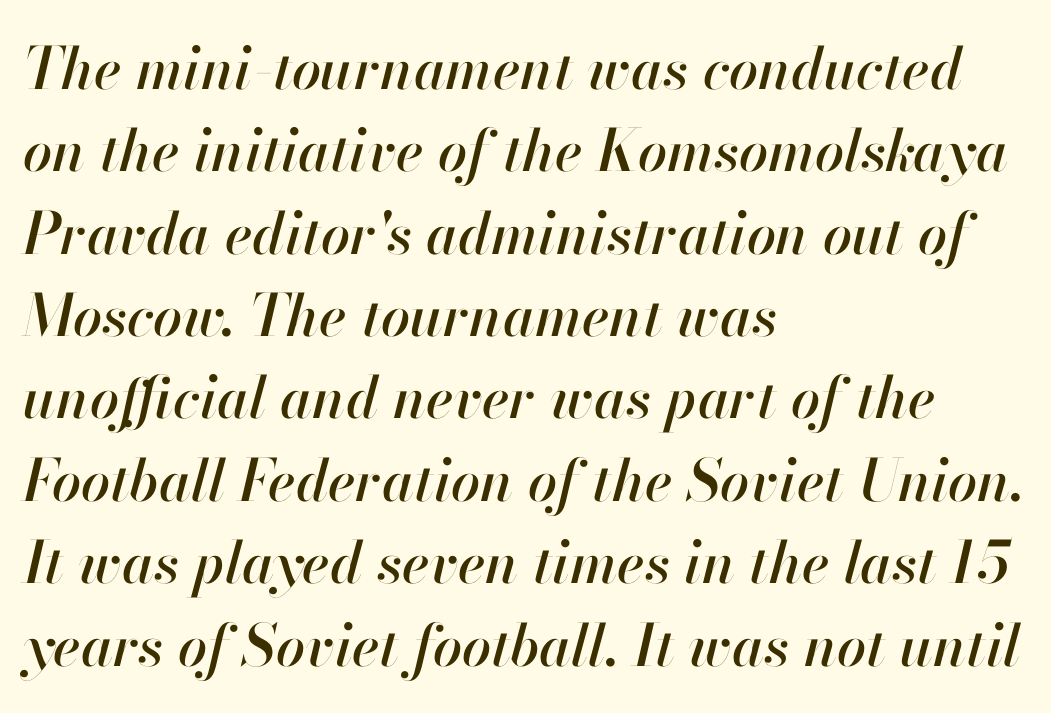
The image shows 58 px text type, italic (leaning right); set left-aligned, normal line spacing (1.42x), normal letter spacing, not underlined; high stroke contrast and a small x-height.
